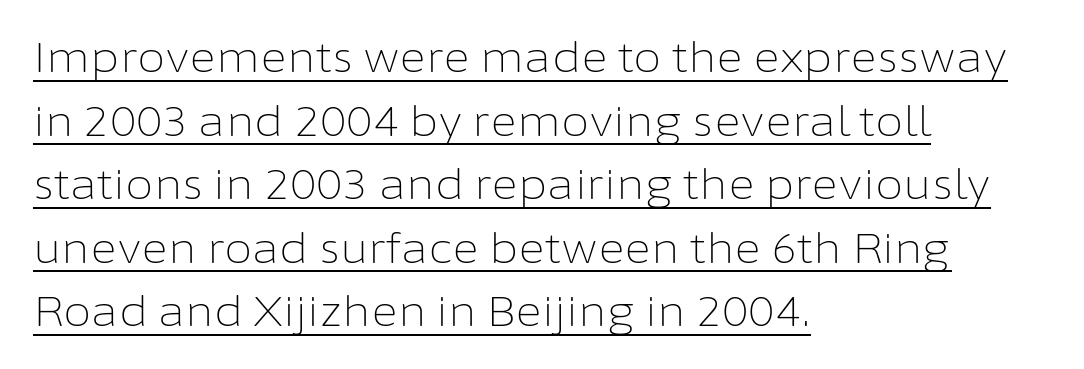
Each letter keeps its own natural width here, so spacing adapts to shape. This sample is left-justified, so line endings fall wherever the words run out. You can tell it's not italic because the verticals are truly vertical. Is there an underline? Yes — a line sits under the letters. Font category for this specimen: sans-serif.
